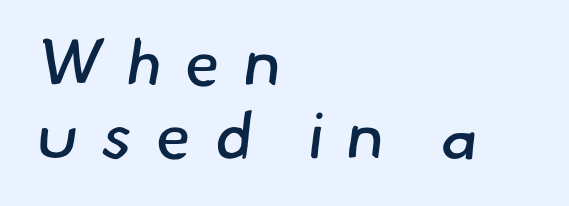
{"serif": "no", "bold": "no", "weight": "regular", "width": "normal", "stroke_contrast": "low", "x_height": "small", "monospaced": "no", "underline": "no", "align": "left", "line_spacing": "tight", "line_spacing_ratio": 1.12, "letter_spacing": "wide", "letter_spacing_em": 0.35, "glyph_px": 65}
